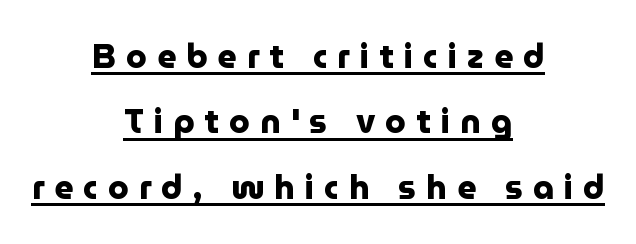
{"serif": "no", "italic": "no", "bold": "yes", "weight": "heavy", "width": "normal", "stroke_contrast": "low", "x_height": "medium", "monospaced": "no", "underline": "yes", "align": "center", "line_spacing": "loose", "line_spacing_ratio": 1.98, "letter_spacing": "wide", "letter_spacing_em": 0.31, "glyph_px": 33}
